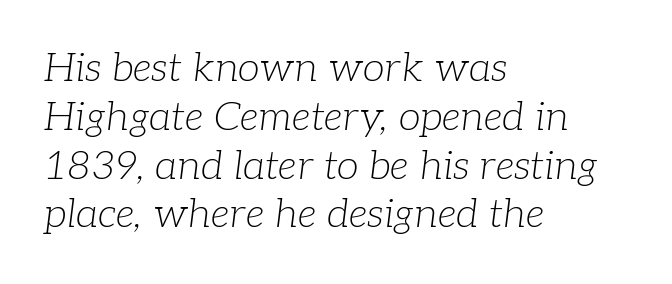
{"serif": "yes", "italic": "yes", "lean": "right", "slant_degrees": 7, "bold": "no", "weight": "light", "width": "normal", "stroke_contrast": "low", "x_height": "medium", "monospaced": "no", "underline": "no", "align": "left", "line_spacing_ratio": 1.22, "letter_spacing": "normal", "letter_spacing_em": 0.0, "glyph_px": 40}
